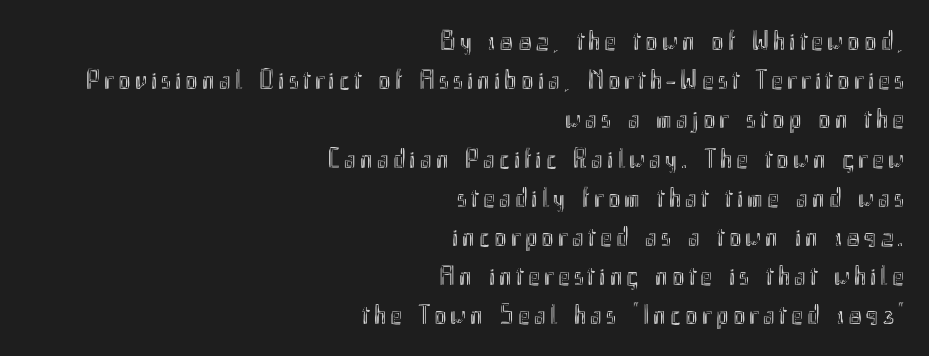
The paragraph has a hard right edge and a soft left edge. The specimen omits any rule beneath the text block's lines. Line spacing here is normal. The lettering holds an erect, upright posture throughout.
